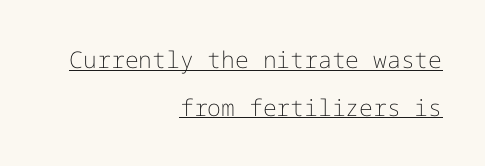
{"italic": "no", "bold": "no", "underline": "yes", "align": "right", "line_spacing": "loose", "line_spacing_ratio": 2.07, "letter_spacing": "normal", "letter_spacing_em": 0.0, "glyph_px": 23}
